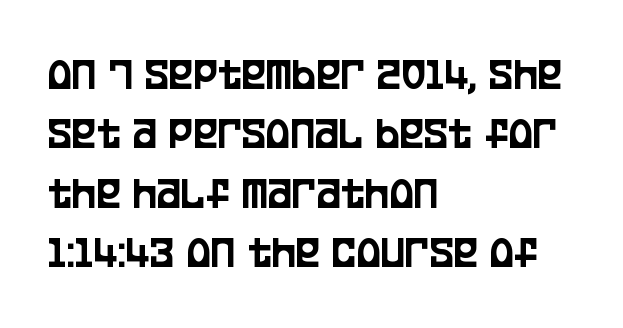
A typesetter would call this zero additional tracking. This is roman type, the default non-slanted kind. The text block is weighted toward the left margin, trailing off unevenly rightward. A typesetter would call this proportional, since set widths differ per character. The type family on display is of the sans-serif kind. Leading matches the norm, producing a regular column.
